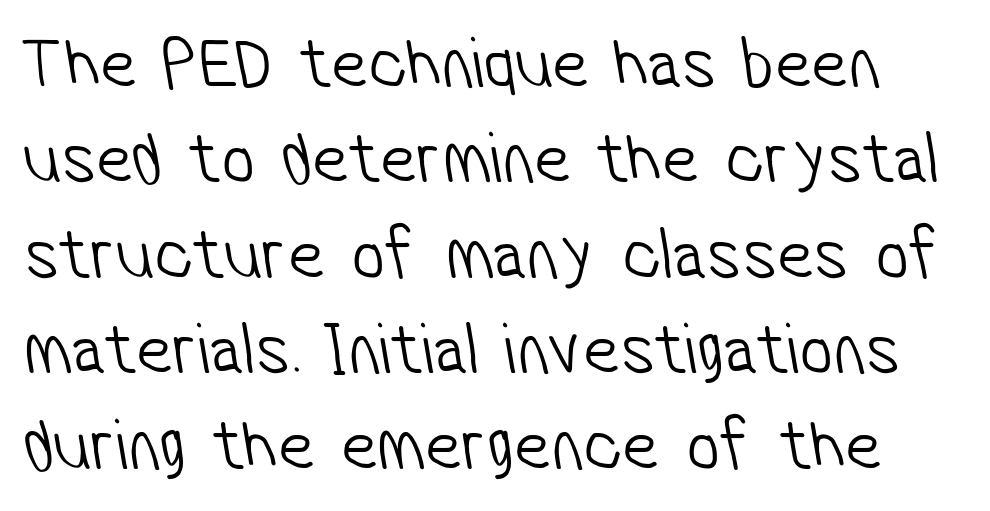
The image shows 74 px light, condensed sans-serif type; set normal line spacing (1.29x), normal letter spacing, not underlined; low stroke contrast and a medium x-height.
